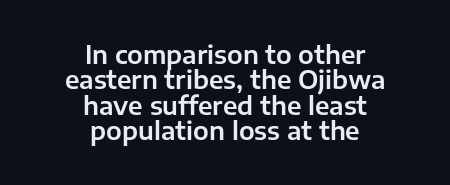
There is no visible air inserted between adjacent glyphs. A centered setting, common on invitations and titles, is used for this passage. Regarding leading, the lines here are crowded together. Letters rest on an invisible, unmarked baseline. Posture: upright roman.
